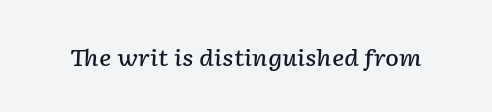
The space directly below the letters is spotless. Is the type bold? Partly — it's a semibold, heavier than regular but not fully bold. Is the letter spacing exaggerated? No — it looks like the ordinary default. It's the slanting kind of type.
